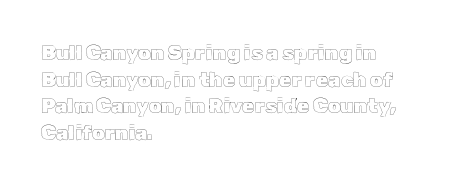
Which margin do the lines hug? The left one — the right edge is uneven. Do the letters lean? They stand straight. Students, note that the glyphs here touch the page at normal intervals. The block of text has a typical density, with ordinary space between rows. Unmarked baselines from the first word to the last.
